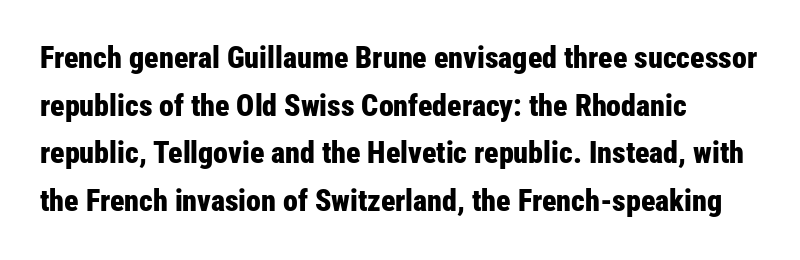
Q: Is the text bold? A: Yes.
Q: Is the text italic (slanted)? A: No, it is upright.
Q: Is the typeface a serif or a sans-serif typeface? A: Sans-serif.
Q: Is the text underlined? A: No.
Q: How is the paragraph aligned? A: Left-aligned.
Q: Is the spacing between letters normal or unusually wide? A: Normal.
Q: Is the spacing between lines tight, normal or loose? A: Normal.
Q: Width (condensed, normal, or wide)? A: Condensed.
Q: Stroke contrast? A: Low.
Q: x-height? A: Medium.
Q: Monospaced? A: No.
